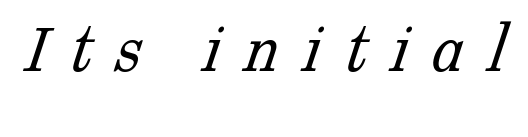
Q: Is the text bold? A: No.
Q: Is the typeface a serif or a sans-serif typeface? A: Serif.
Q: Is the text underlined? A: No.
Q: Is the spacing between letters normal or unusually wide? A: Unusually wide.
Q: Width (condensed, normal, or wide)? A: Normal.
Q: Stroke contrast? A: Low.
Q: x-height? A: Medium.
Q: Monospaced? A: No.
